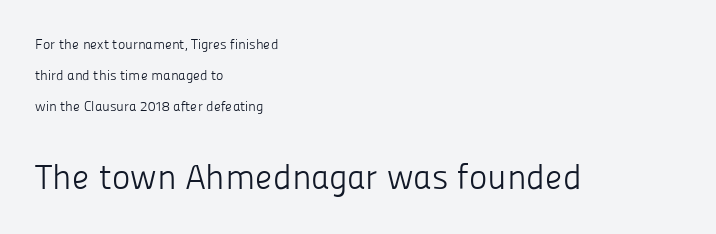
The image shows 35 px light sans-serif type, upright; set left-aligned, loose line spacing (2.2x), normal letter spacing, not underlined; the second (bottom) block is 2.5x larger; low stroke contrast and a medium x-height.
